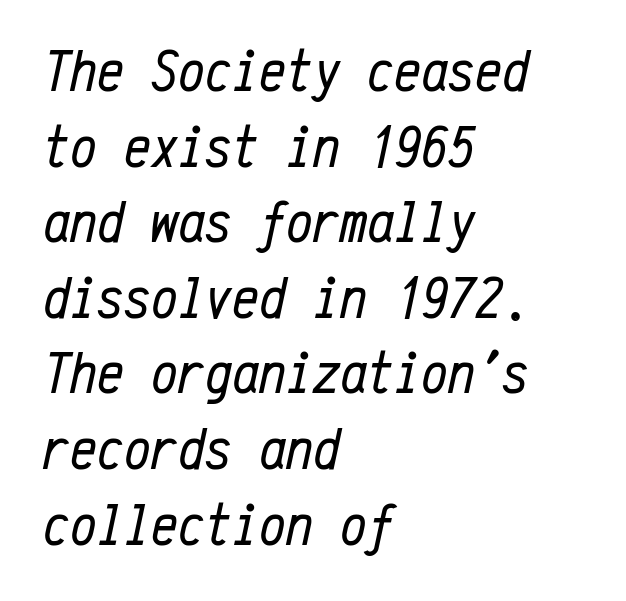
Do the characters align in a grid? Yes, the font is monospaced. No extra ink here — the face is not bold. The passage shown is not underscored anywhere. In terms of posture, this sample is oblique. Short and long lines alike share a common starting point at left. Each new line begins a customary step beneath the previous one.
